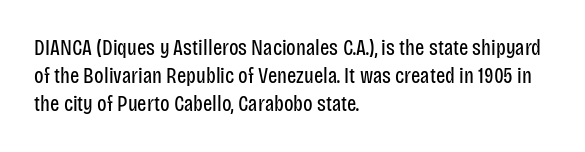
The image shows 22 px text type, upright; set left-aligned, normal line spacing (1.28x), normal letter spacing, not underlined.
